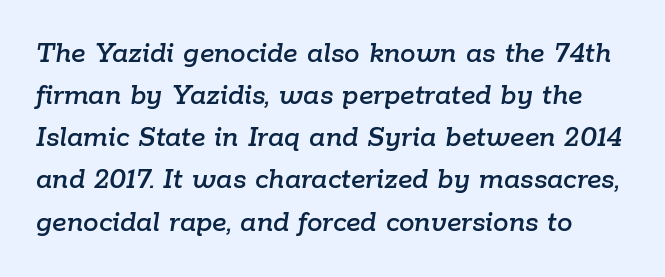
The image shows 31 px text type, italic (leaning right); set normal line spacing (1.36x), normal letter spacing, not underlined; low stroke contrast and a medium x-height.
